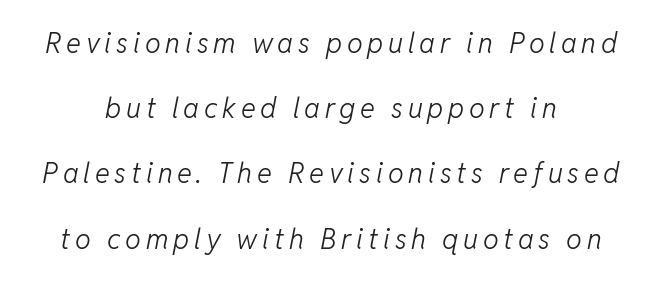
Q: Is the text bold? A: No.
Q: Is the text italic (slanted)? A: Yes, it leans right by about 11 degrees.
Q: Is the text underlined? A: No.
Q: How is the paragraph aligned? A: Centered.
Q: Is the spacing between lines tight, normal or loose? A: Loose.
Q: Width (condensed, normal, or wide)? A: Normal.
Q: Stroke contrast? A: Low.
Q: x-height? A: Medium.
Q: Monospaced? A: No.
